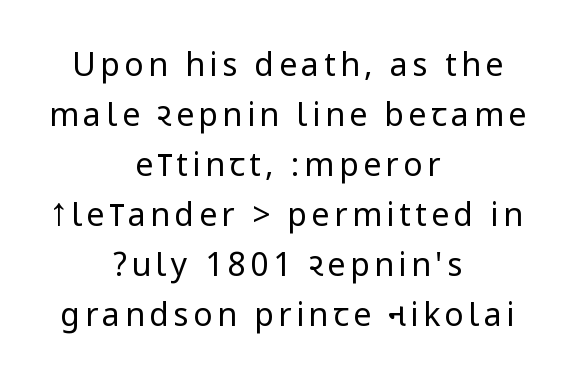
Q: Is the text bold? A: No.
Q: Is the text italic (slanted)? A: No, it is upright.
Q: Is the typeface a serif or a sans-serif typeface? A: Sans-serif.
Q: Is the text underlined? A: No.
Q: How is the paragraph aligned? A: Centered.
Q: Is the spacing between lines tight, normal or loose? A: Normal.
Q: Width (condensed, normal, or wide)? A: Condensed.
Q: Stroke contrast? A: Low.
